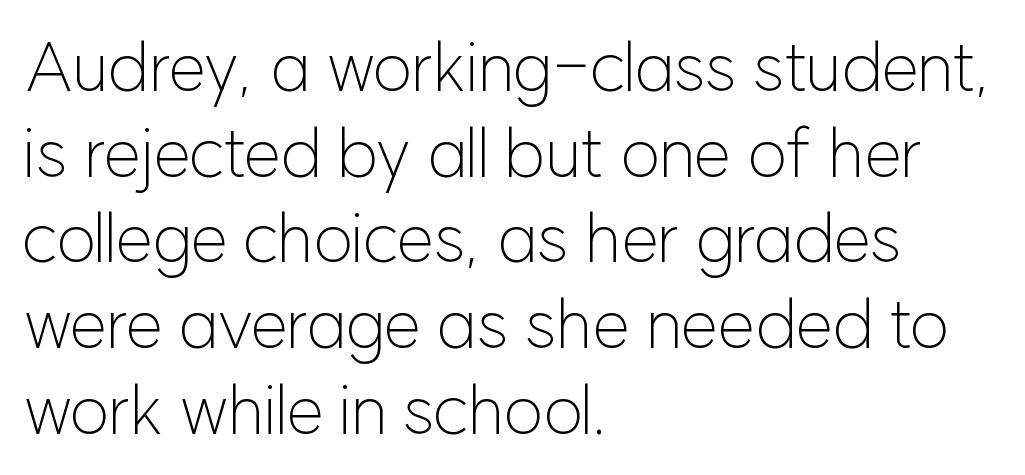
Q: Is the text bold? A: No.
Q: Is the text italic (slanted)? A: No, it is upright.
Q: Is the typeface a serif or a sans-serif typeface? A: Sans-serif.
Q: Is the text underlined? A: No.
Q: How is the paragraph aligned? A: Left-aligned.
Q: Is the spacing between letters normal or unusually wide? A: Normal.
Q: Is the spacing between lines tight, normal or loose? A: Normal.
Q: Width (condensed, normal, or wide)? A: Normal.
Q: Stroke contrast? A: Low.
Q: x-height? A: Medium.
Q: Monospaced? A: No.
